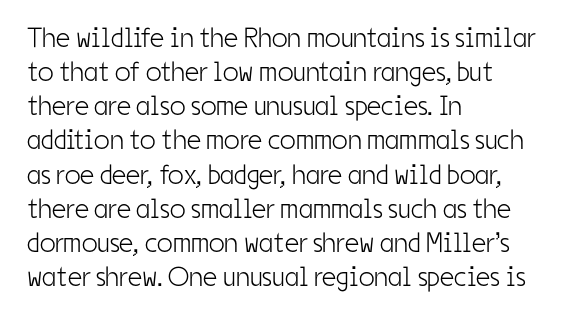
Q: Is the text bold? A: No.
Q: Is the text italic (slanted)? A: No, it is upright.
Q: Is the typeface a serif or a sans-serif typeface? A: Sans-serif.
Q: Is the text underlined? A: No.
Q: How is the paragraph aligned? A: Left-aligned.
Q: Is the spacing between letters normal or unusually wide? A: Normal.
Q: Width (condensed, normal, or wide)? A: Condensed.
Q: Stroke contrast? A: Low.
Q: x-height? A: Medium.
Q: Monospaced? A: No.
